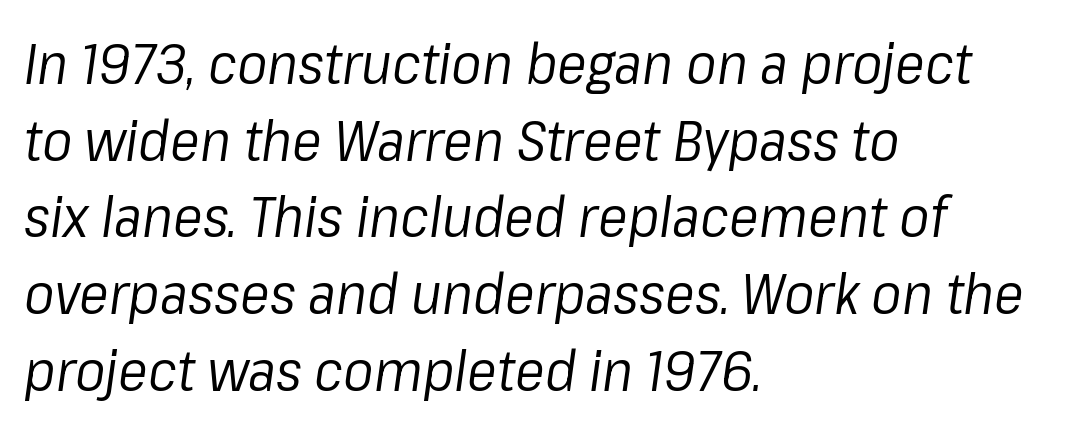
Check the space under the baseline: it is left empty. Observe the lean: these are italic letterforms. A typesetter would call this proportional, since set widths differ per character. If you measured baseline to baseline, you'd find a middling distance.
